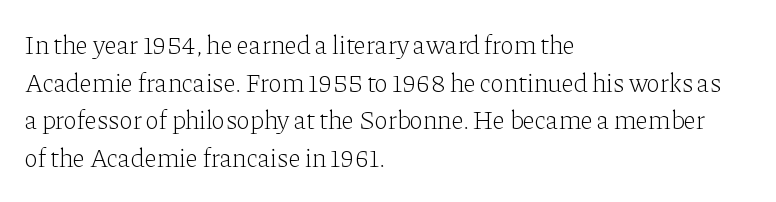
Q: Is the text bold? A: No.
Q: Is the text italic (slanted)? A: No, it is upright.
Q: Is the text underlined? A: No.
Q: How is the paragraph aligned? A: Left-aligned.
Q: Is the spacing between letters normal or unusually wide? A: Normal.
Q: Is the spacing between lines tight, normal or loose? A: Normal.
